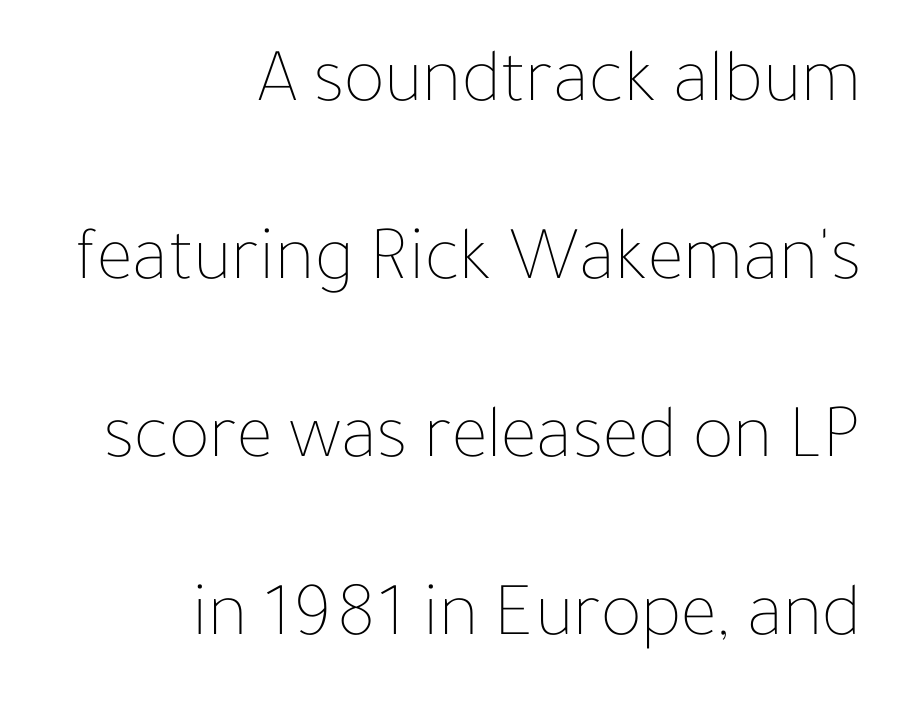
Q: Is the text bold? A: No.
Q: Is the text italic (slanted)? A: No, it is upright.
Q: Is the text underlined? A: No.
Q: How is the paragraph aligned? A: Right-aligned.
Q: Is the spacing between letters normal or unusually wide? A: Normal.
Q: Is the spacing between lines tight, normal or loose? A: Loose.
Q: Width (condensed, normal, or wide)? A: Normal.
Q: Stroke contrast? A: Low.
Q: x-height? A: Medium.
Q: Monospaced? A: No.
